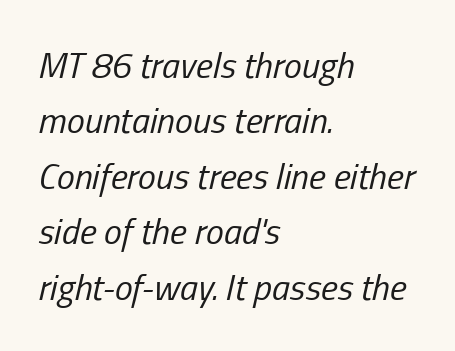
{"italic": "yes", "lean": "right", "slant_degrees": 13, "bold": "no", "weight": "regular", "width": "condensed", "stroke_contrast": "low", "x_height": "medium", "monospaced": "no", "underline": "no", "align": "left", "line_spacing": "normal", "line_spacing_ratio": 1.54, "letter_spacing": "normal", "letter_spacing_em": 0.0, "glyph_px": 36}
